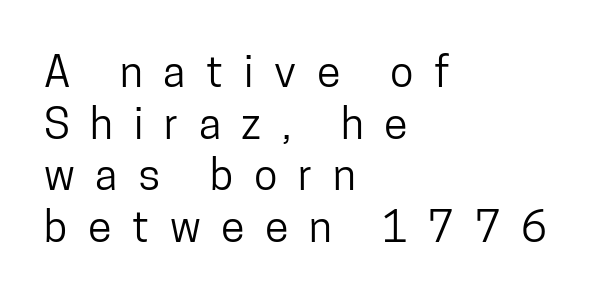
The image shows 43 px condensed sans-serif type, upright; set left-aligned, line spacing 1.2x, unusually wide letter spacing (+0.48 em), not underlined; low stroke contrast and a medium x-height.
